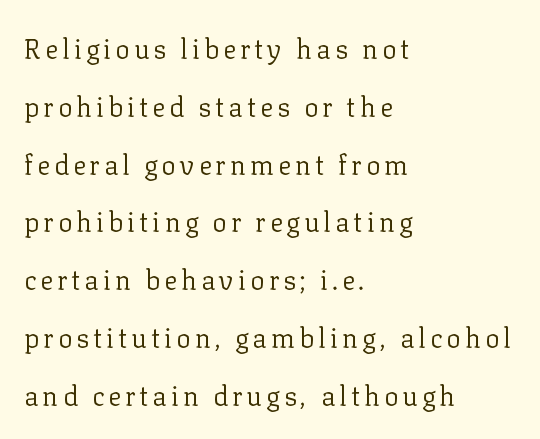
{"italic": "no", "bold": "no", "underline": "no", "align": "left", "line_spacing": "loose", "line_spacing_ratio": 2.14, "glyph_px": 27}
